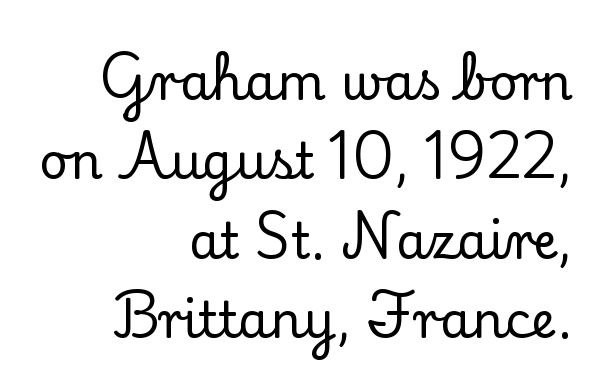
The image shows 50 px serif type, upright; set right-aligned, normal line spacing (1.59x), normal letter spacing, not underlined; low stroke contrast and a small x-height.
